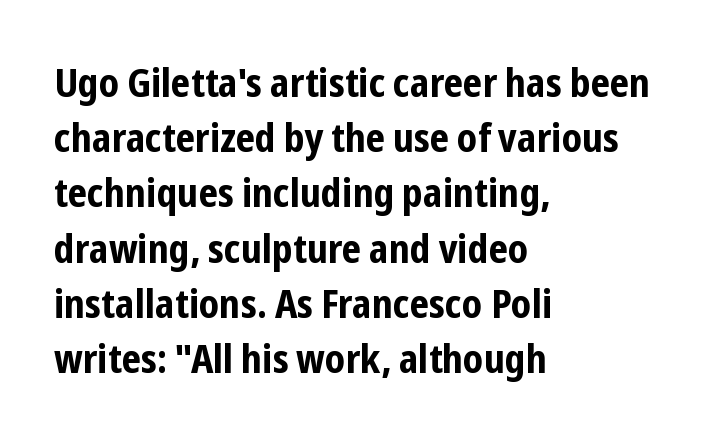
Each line starts at the same left margin while the right side varies. The strokes are fattened all the way to bold. Lines of text with bare space underneath. Letter spacing: default. Varying glyph widths throughout — classic text-font behaviour.
